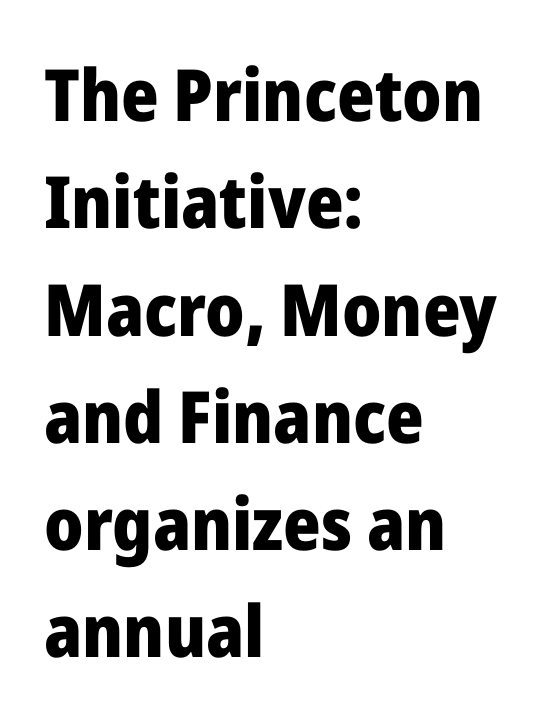
Notice how descenders clear the ascenders below comfortably — that's standard leading. This sample uses a sans-serif face. The space beneath each line is pristine and unruled. Honestly, the letter spacing is just normal — you wouldn't notice it. A typesetter would call this proportional, since set widths differ per character.
